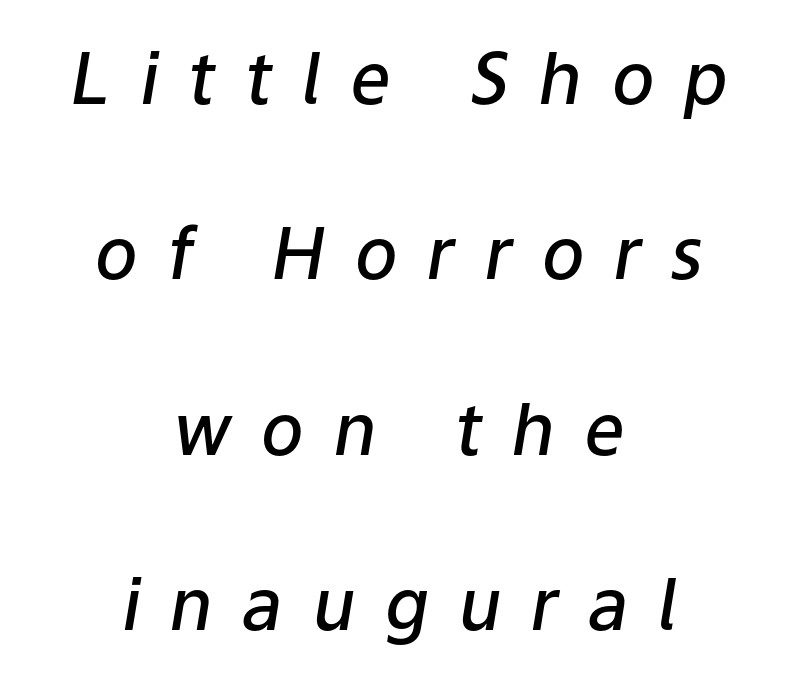
The image shows 71 px semibold type, italic (leaning right); set centered, loose line spacing (2.47x), unusually wide letter spacing (+0.42 em), not underlined; low stroke contrast and a medium x-height.
